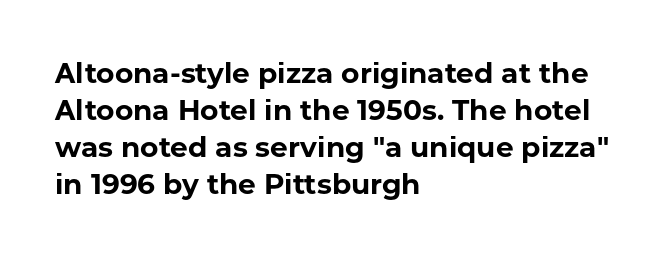
The face used here is rendered with its standard letterfit. The passage shown is typeset with a sans-serif family. Notice how descenders clear the ascenders below comfortably — that's standard leading. Note the varied advance widths — an 'i' is clearly narrower than an 'm'. The ragged edge is on the right, which tells us the setting is flush left. The string is rendered with underlining switched off.
